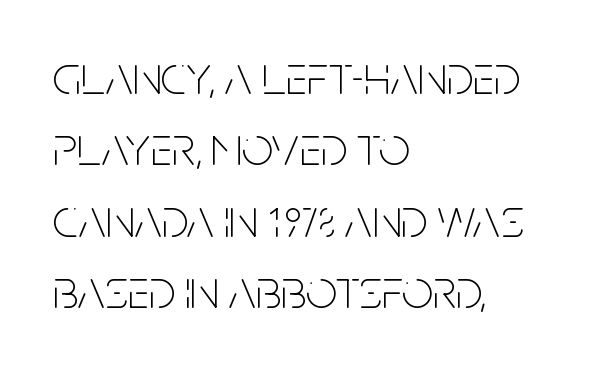
A sans-serif font was chosen for this passage. The tracking reads as untouched default to a designer's eye. Italic? Not at all — the glyphs are vertical. Stroke mass is kept to a normal reading level or below. Note the varied advance widths — an 'i' is clearly narrower than an 'm'. Just letters on the line, the space beneath them empty.
